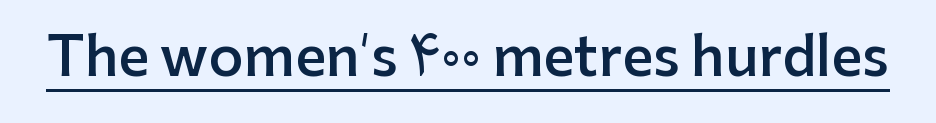
The letters are semibold — heavier than regular but short of a full bold. Every character sits straight up, as roman type does. The letters sit at their default tracking, neither squeezed nor spread. Examine the stroke ends and you'll find no serifs. Is there an underline? Yes — a line sits under the letters.
